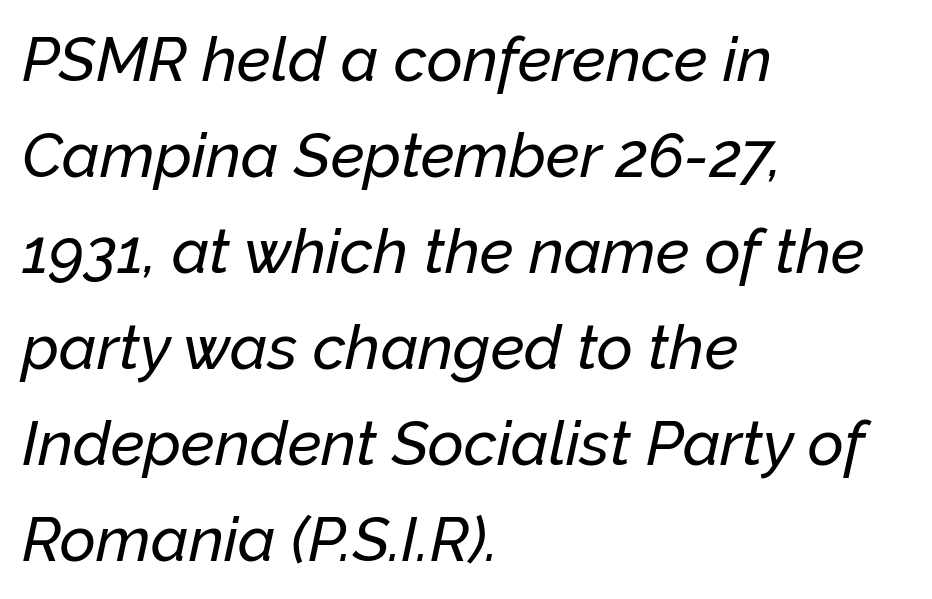
This rendering uses left alignment, leaving the right contour irregular. The passage shown is not underscored anywhere. Here the designer chose a conventional face with non-uniform glyph widths. The line texture is even and compact thanks to regular tracking.
